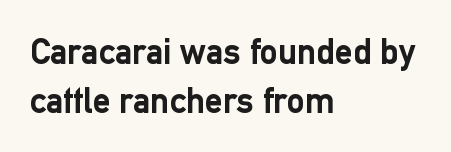
{"serif": "no", "italic": "no", "bold": "yes", "weight": "semibold", "width": "normal", "stroke_contrast": "low", "x_height": "medium", "monospaced": "no", "underline": "no", "align": "left", "line_spacing": "normal", "line_spacing_ratio": 1.35, "letter_spacing": "normal", "letter_spacing_em": 0.0, "glyph_px": 36}
